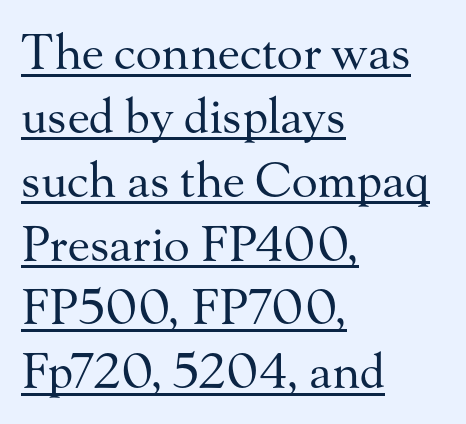
The image shows 48 px regular-weight serif type, upright; set left-aligned, normal line spacing (1.33x), normal letter spacing, underlined; medium stroke contrast and a small x-height.
